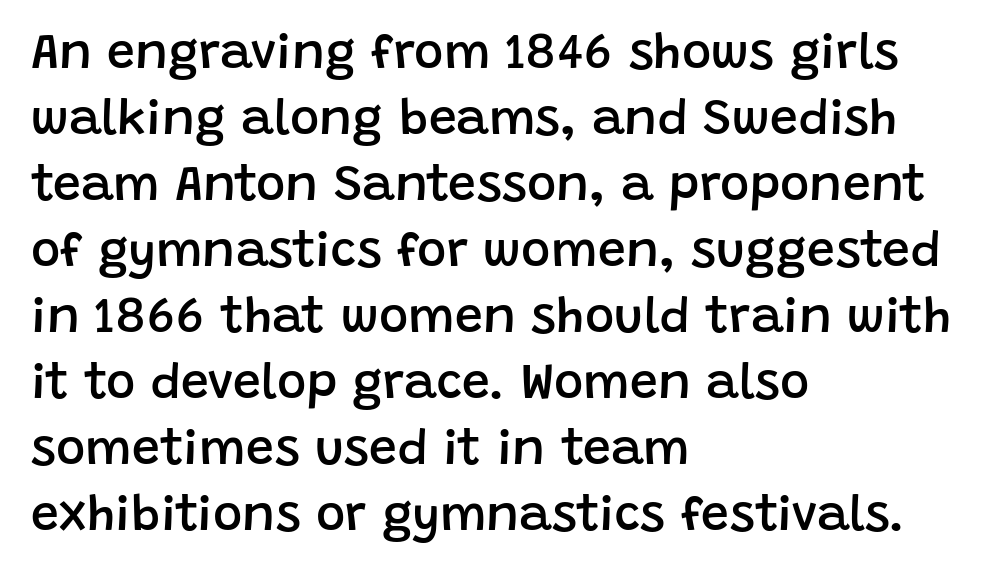
Descenders are the only things crossing below the line. The lettering stays uniformly vertical, giving the passage a roman look. The paragraph shown leans on its left margin. If you measured baseline to baseline, you'd find a middling distance. The rendering uses a semibold face; strokes are thickened but not to full bold. Looks like regular typesetting: each glyph gets only the width it needs.
